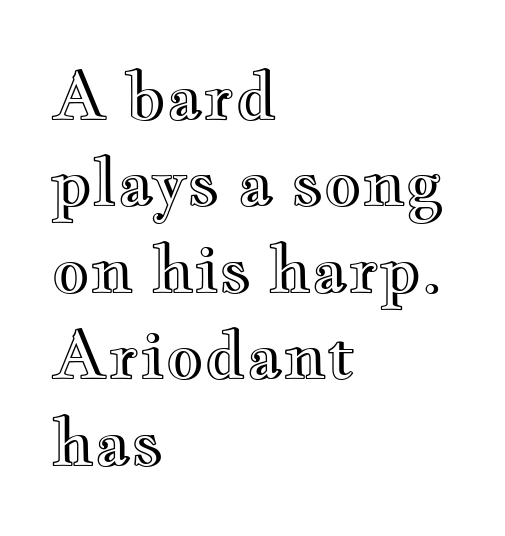
You could not count columns in this text — the font is proportionally spaced. Tracking value appears to be zero — textbook default spacing. The specimen reads as upright at a glance. Visually the block forms a straight wall on the left and a jagged coastline on the right. The baseline area is clear. Vertically, the passage feels balanced, rows spaced as you'd expect.
